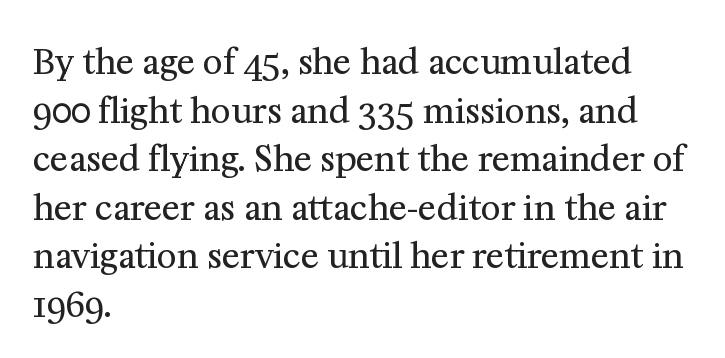
{"serif": "yes", "italic": "no", "bold": "no", "weight": "regular", "width": "normal", "stroke_contrast": "medium", "x_height": "medium", "monospaced": "no", "underline": "no", "align": "left", "line_spacing": "normal", "line_spacing_ratio": 1.43, "letter_spacing": "normal", "letter_spacing_em": 0.0, "glyph_px": 34}
